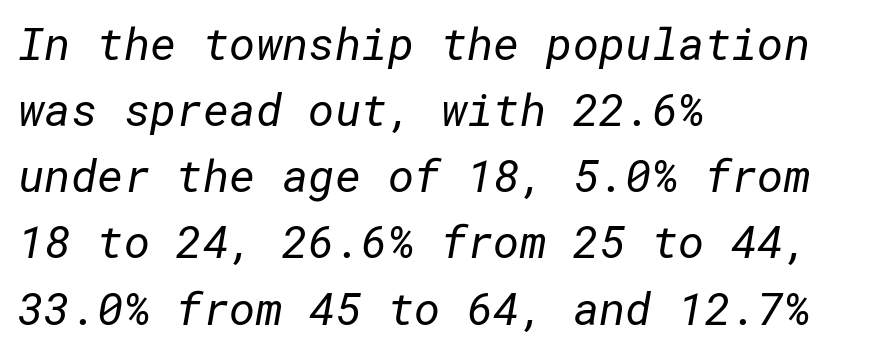
Q: Is the text bold? A: No.
Q: Is the typeface a serif or a sans-serif typeface? A: Sans-serif.
Q: Is the text underlined? A: No.
Q: How is the paragraph aligned? A: Left-aligned.
Q: Is the spacing between letters normal or unusually wide? A: Normal.
Q: Is the spacing between lines tight, normal or loose? A: Normal.
Q: Width (condensed, normal, or wide)? A: Normal.
Q: Stroke contrast? A: Low.
Q: x-height? A: Medium.
